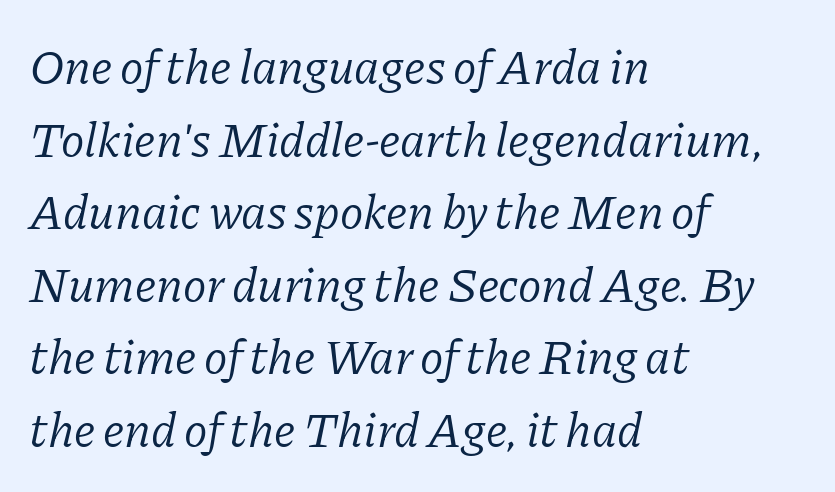
Each letter's strokes conclude with small projecting serifs. Short note: letters normally spaced. Any mark beneath the type? The region is blank. Here the designer chose a conventional face with non-uniform glyph widths. If you drew a line through each stem, it would be angled.
